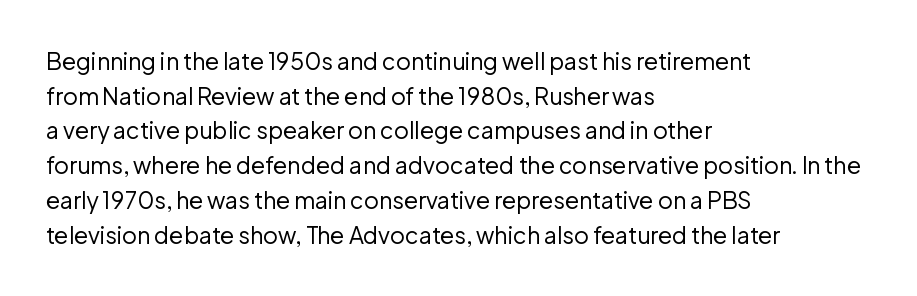
The image shows 23 px text type, upright; set left-aligned, normal line spacing (1.51x), normal letter spacing, not underlined.
